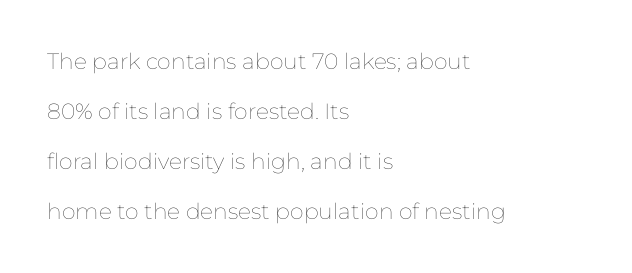
Q: Is the text bold? A: No.
Q: Is the text italic (slanted)? A: No, it is upright.
Q: Is the text underlined? A: No.
Q: How is the paragraph aligned? A: Left-aligned.
Q: Is the spacing between letters normal or unusually wide? A: Normal.
Q: Is the spacing between lines tight, normal or loose? A: Loose.
